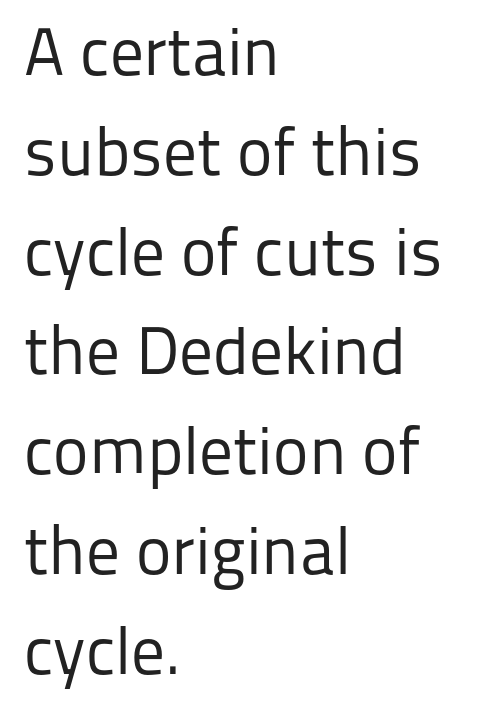
{"serif": "no", "italic": "no", "bold": "no", "weight": "regular", "width": "normal", "stroke_contrast": "low", "x_height": "medium", "monospaced": "no", "underline": "no", "align": "left", "line_spacing": "normal", "line_spacing_ratio": 1.49, "letter_spacing": "normal", "letter_spacing_em": 0.0, "glyph_px": 67}
